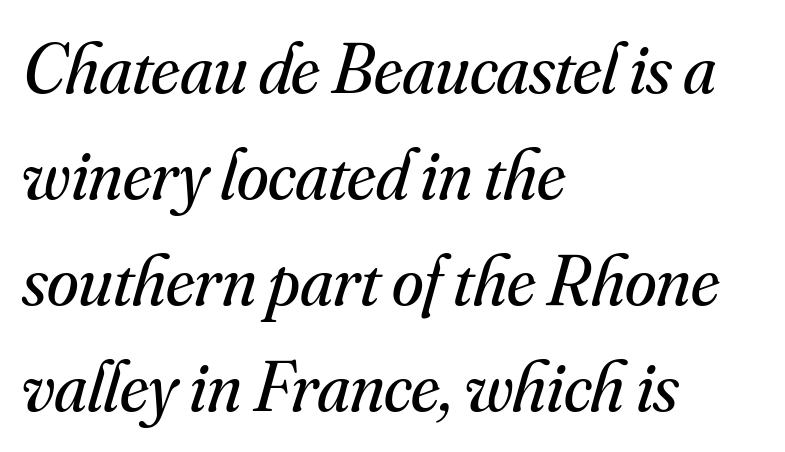
{"serif": "yes", "italic": "yes", "lean": "right", "slant_degrees": 16, "bold": "no", "weight": "regular", "width": "normal", "stroke_contrast": "medium", "x_height": "small", "monospaced": "no", "underline": "no", "align": "left", "line_spacing": "normal", "line_spacing_ratio": 1.47, "letter_spacing": "normal", "letter_spacing_em": 0.0, "glyph_px": 72}
